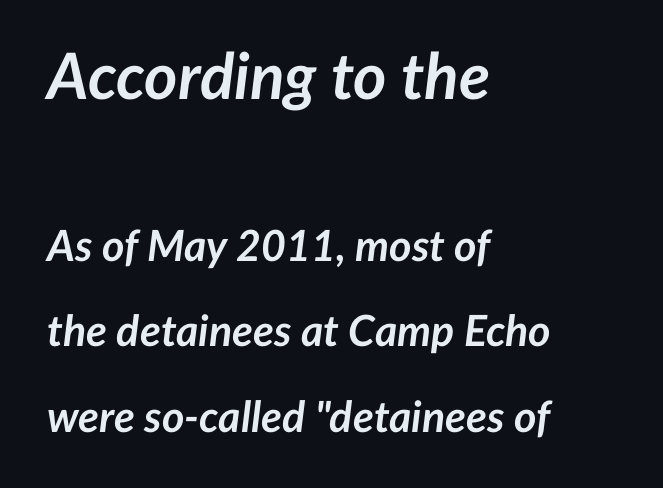
What's the leading like? Stretched, with rows far apart. Every row of glyphs begins at an identical x-position on the left. Unmarked baselines from the first word to the last. The letters advance in unequal steps, a hallmark of proportional type. Reading top to bottom, the characters get smaller at the block break. The tracking reads as untouched default to a designer's eye.
